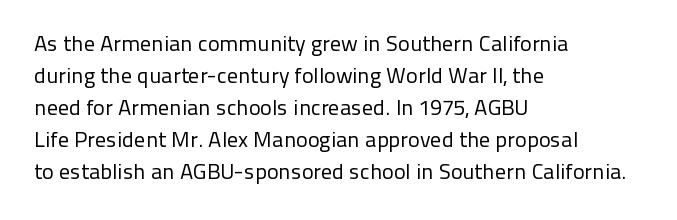
Q: Is the text bold? A: No.
Q: Is the text italic (slanted)? A: No, it is upright.
Q: Is the text underlined? A: No.
Q: How is the paragraph aligned? A: Left-aligned.
Q: Is the spacing between letters normal or unusually wide? A: Normal.
Q: Is the spacing between lines tight, normal or loose? A: Normal.
